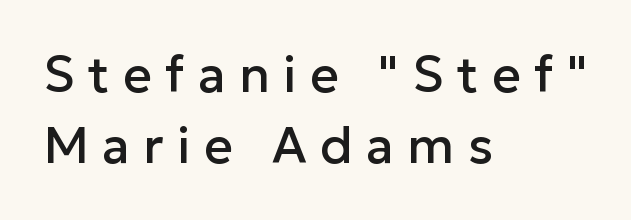
Descenders hang freely into open space. The letters advance in unequal steps, a hallmark of proportional type. The text block is weighted toward the left margin, trailing off unevenly rightward. Here the glyphs are tracked loosely, breaking word shapes into spaced letters. Line spacing here is normal.
